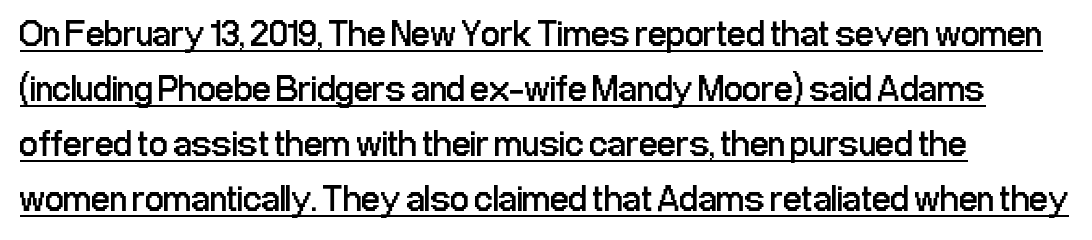
The image shows 37 px regular-weight, condensed sans-serif type, upright; set normal line spacing (1.49x), normal letter spacing, underlined; low stroke contrast and a medium x-height.
